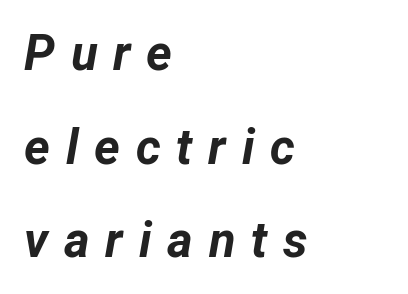
Q: Is the text bold? A: Yes.
Q: Is the text italic (slanted)? A: Yes, it leans right by about 12 degrees.
Q: Is the text underlined? A: No.
Q: How is the paragraph aligned? A: Left-aligned.
Q: Is the spacing between letters normal or unusually wide? A: Unusually wide.
Q: Is the spacing between lines tight, normal or loose? A: Loose.
Q: Width (condensed, normal, or wide)? A: Normal.
Q: Stroke contrast? A: Low.
Q: x-height? A: Medium.
Q: Monospaced? A: No.
